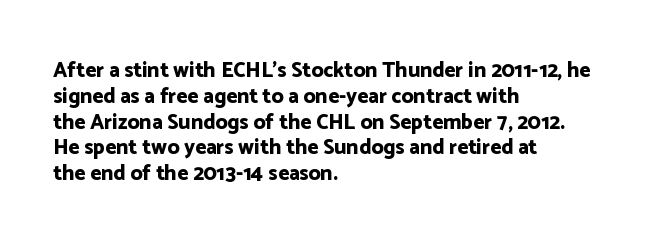
Q: Is the text bold? A: Yes.
Q: Is the text italic (slanted)? A: No, it is upright.
Q: Is the text underlined? A: No.
Q: How is the paragraph aligned? A: Left-aligned.
Q: Is the spacing between letters normal or unusually wide? A: Normal.
